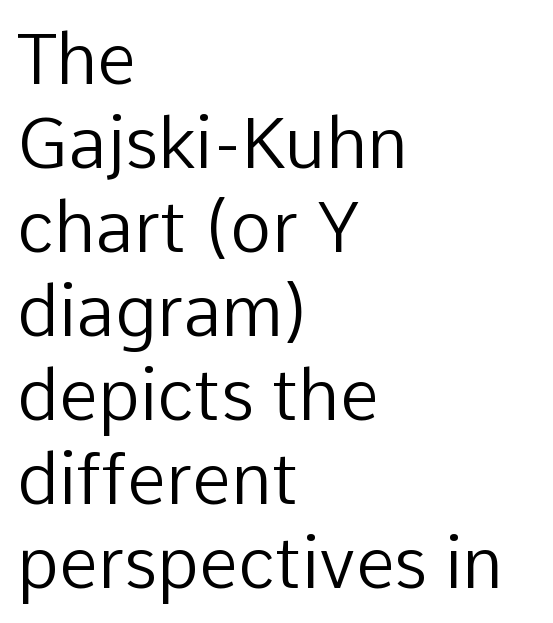
The image shows 70 px regular-weight sans-serif type, upright; set left-aligned, line spacing 1.2x, normal letter spacing, not underlined; low stroke contrast and a medium x-height.
